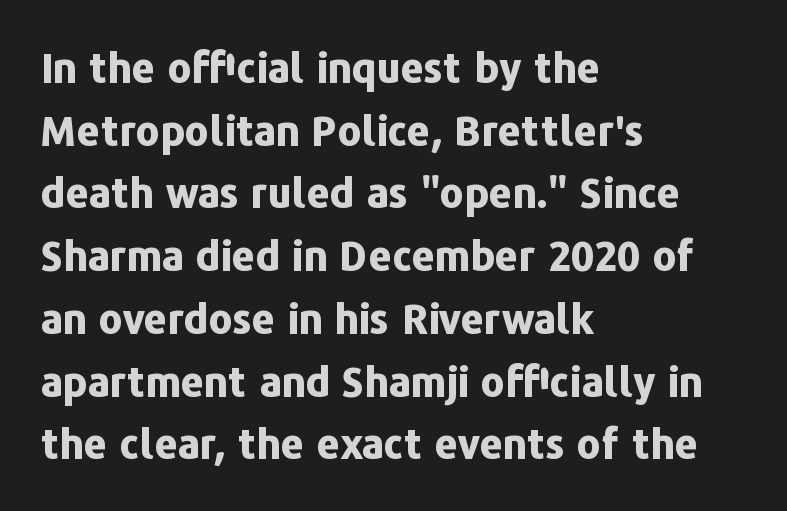
{"serif": "no", "italic": "no", "bold": "yes", "weight": "bold", "width": "normal", "stroke_contrast": "low", "x_height": "medium", "monospaced": "no", "underline": "no", "align": "left", "line_spacing": "normal", "line_spacing_ratio": 1.53, "letter_spacing": "normal", "letter_spacing_em": 0.0, "glyph_px": 41}
